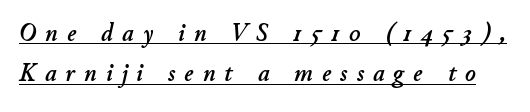
The image shows 25 px text type, italic (leaning right); set normal line spacing (1.62x), unusually wide letter spacing (+0.37 em), underlined.
